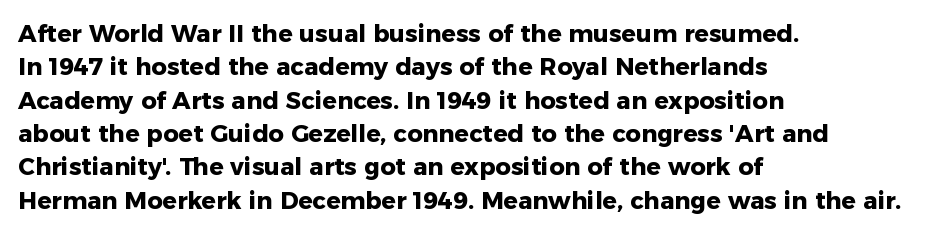
{"italic": "no", "bold": "yes", "underline": "no", "align": "left", "line_spacing": "normal", "line_spacing_ratio": 1.39, "letter_spacing": "normal", "letter_spacing_em": 0.0, "glyph_px": 24}
